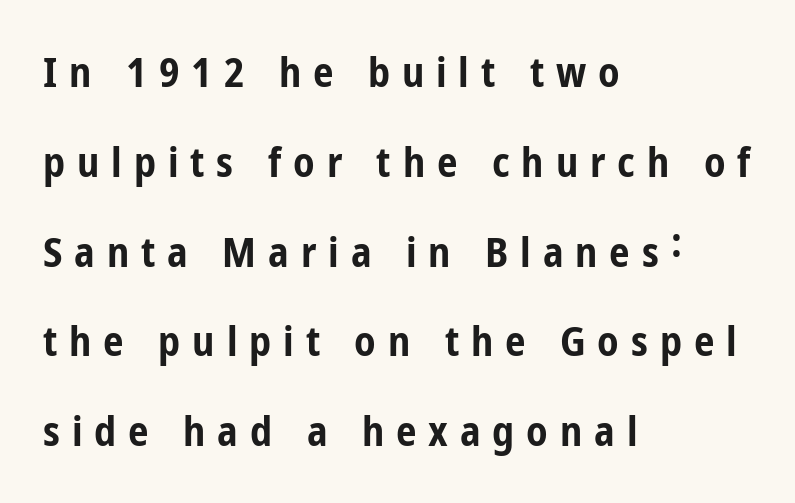
Characters follow at a spacing far wider than the type designer built in. Widely set lines give the paragraph a tall, airy silhouette. Character widths vary here, with narrow letters taking less room than wide ones. The string is rendered with underlining switched off.
